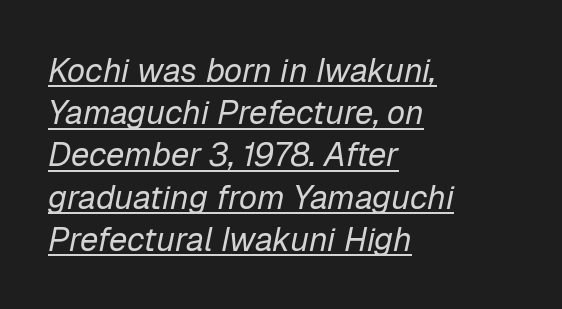
The specimen reads as italic at a glance. The designer left line spacing at the default. Stems here are at most as thick as an everyday book face. The words here are underlined. The passage shown has conventional tracking throughout.
